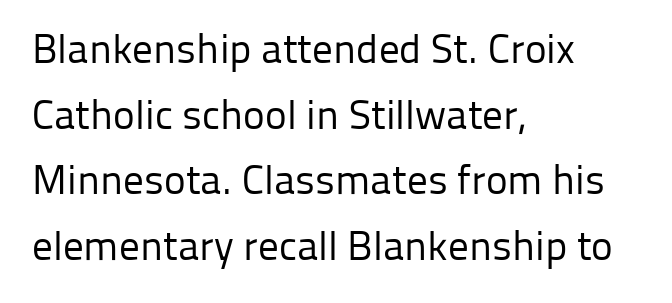
Q: Is the text bold? A: No.
Q: Is the text italic (slanted)? A: No, it is upright.
Q: Is the typeface a serif or a sans-serif typeface? A: Sans-serif.
Q: Is the text underlined? A: No.
Q: How is the paragraph aligned? A: Left-aligned.
Q: Is the spacing between letters normal or unusually wide? A: Normal.
Q: Is the spacing between lines tight, normal or loose? A: Normal.
Q: Width (condensed, normal, or wide)? A: Normal.
Q: Stroke contrast? A: Low.
Q: x-height? A: Medium.
Q: Monospaced? A: No.
